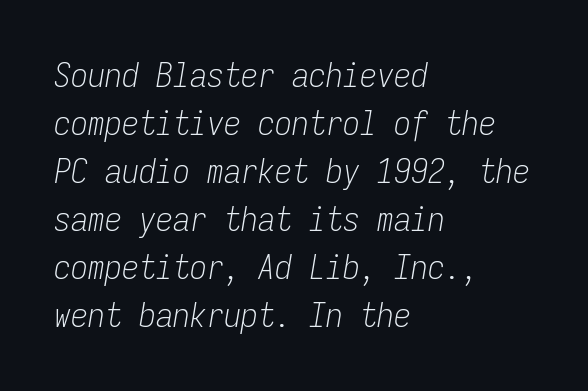
The image shows 34 px light, condensed type, italic (leaning right), monospaced; set left-aligned, normal line spacing (1.41x), normal letter spacing, not underlined; low stroke contrast and a medium x-height.
